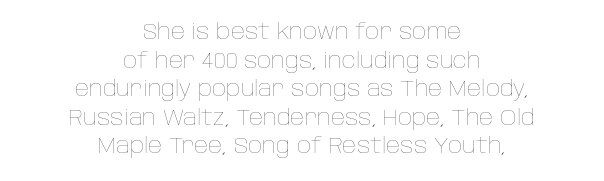
The image shows 22 px text type, upright; set centered, normal line spacing (1.3x), normal letter spacing, not underlined.
